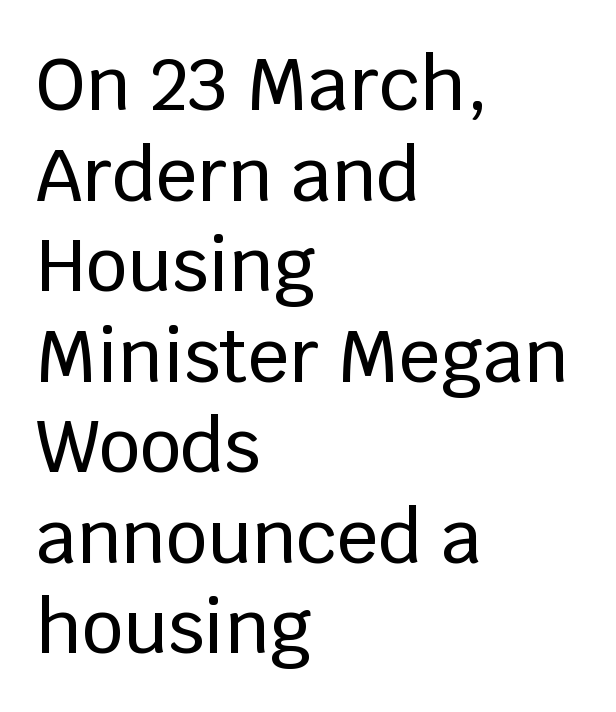
The image shows 73 px sans-serif type, upright; set left-aligned, line spacing 1.24x, normal letter spacing, not underlined; low stroke contrast and a large x-height.
